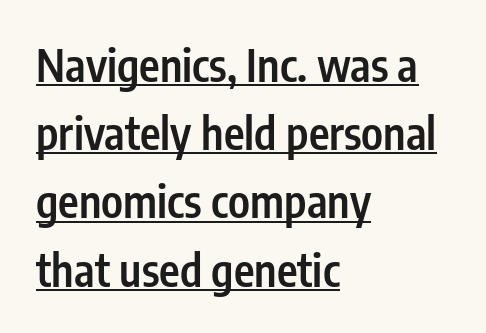
The image shows 44 px semibold, condensed sans-serif type, upright; set left-aligned, normal line spacing (1.55x), normal letter spacing, underlined; low stroke contrast and a medium x-height.
